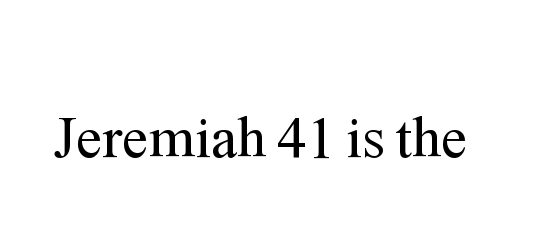
Think standard paragraph weight, or any step lighter than that. Each row of text sits above clean, open space. Nothing unusual about the tracking: characters are spaced as the font intends. If you drew a line through each stem, it would be perfectly vertical. Character widths vary here, with narrow letters taking less room than wide ones.
